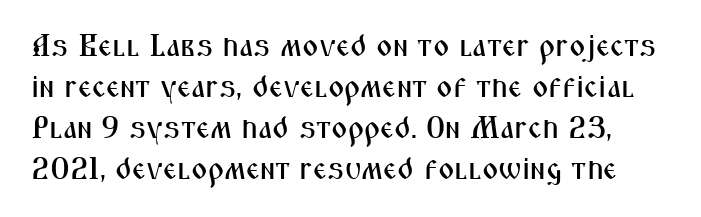
The image shows 31 px condensed sans-serif type, upright; set normal line spacing (1.32x), normal letter spacing, not underlined; medium stroke contrast and a medium x-height.
